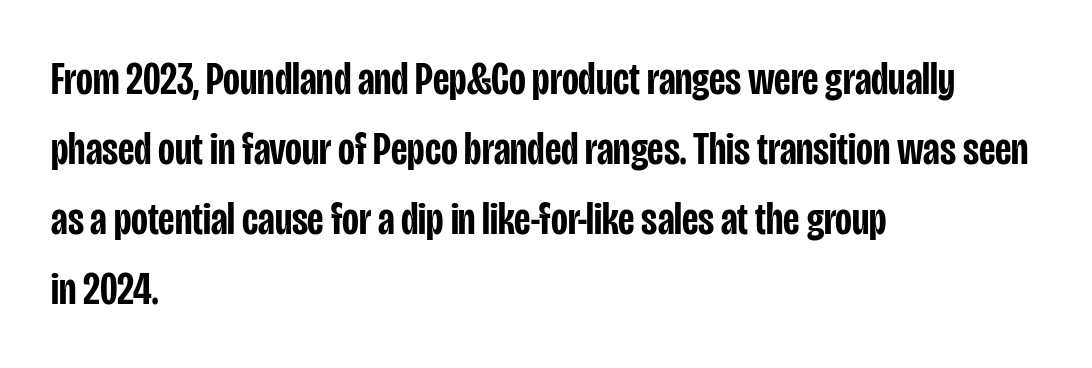
The face used here is proportionally spaced, like ordinary book or web type. The leading is moderate, giving the passage an even texture. The lettering holds an erect, upright posture throughout. Honestly, the letter spacing is just normal — you wouldn't notice it. The typeface chosen for these lines omits serifs.
